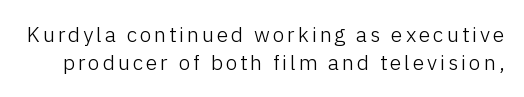
The space between consecutive lines is moderate. You can tell it's not italic because the verticals are truly vertical. Decoration check: the copy has no underline. No extra ink here — the face is not bold.
